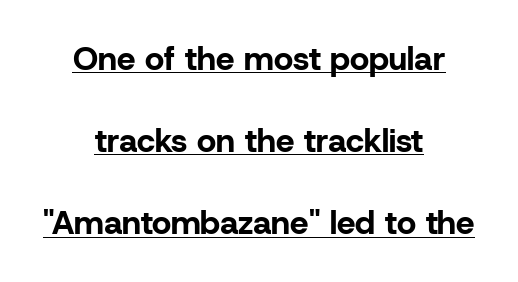
{"serif": "no", "italic": "no", "bold": "yes", "weight": "bold", "width": "normal", "stroke_contrast": "low", "x_height": "medium", "monospaced": "no", "underline": "yes", "align": "center", "line_spacing": "loose", "line_spacing_ratio": 2.49, "letter_spacing": "normal", "letter_spacing_em": 0.0, "glyph_px": 33}
